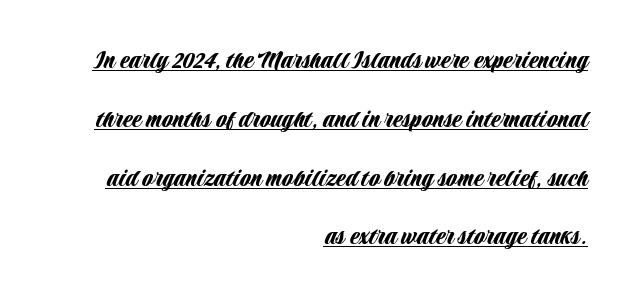
Q: Is the text italic (slanted)? A: Yes.
Q: Is the typeface a serif or a sans-serif typeface? A: Sans-serif.
Q: Is the text underlined? A: Yes.
Q: How is the paragraph aligned? A: Right-aligned.
Q: Is the spacing between letters normal or unusually wide? A: Normal.
Q: Is the spacing between lines tight, normal or loose? A: Loose.
Q: Width (condensed, normal, or wide)? A: Condensed.
Q: Stroke contrast? A: Low.
Q: x-height? A: Large.
Q: Monospaced? A: No.
